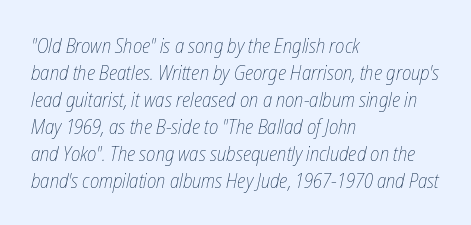
The axis of the letterforms is tilted away from vertical. Standard letterfit; no display-style spreading of the glyphs. This sample keeps an unexceptional amount of space between lines. The typesetting does not lean heavy: it is not bold. The specimen omits any rule beneath the text block's lines.
